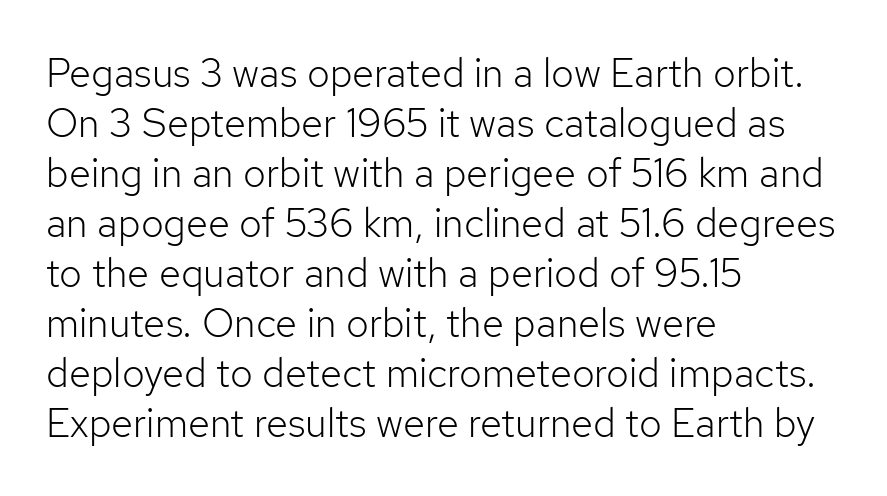
Q: Is the text bold? A: No.
Q: Is the text italic (slanted)? A: No, it is upright.
Q: Is the typeface a serif or a sans-serif typeface? A: Sans-serif.
Q: Is the text underlined? A: No.
Q: How is the paragraph aligned? A: Left-aligned.
Q: Is the spacing between letters normal or unusually wide? A: Normal.
Q: Is the spacing between lines tight, normal or loose? A: Normal.
Q: Width (condensed, normal, or wide)? A: Normal.
Q: Stroke contrast? A: Low.
Q: x-height? A: Medium.
Q: Monospaced? A: No.
